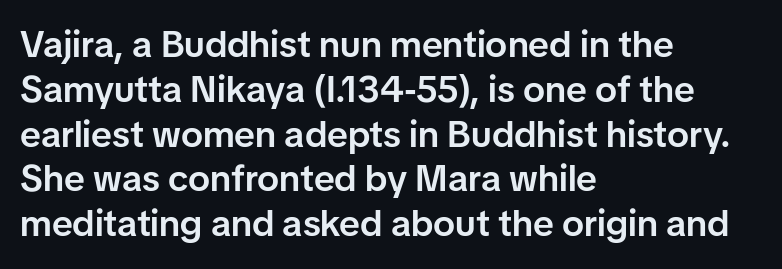
The image shows 37 px semibold sans-serif type, upright; set left-aligned, line spacing 1.21x, normal letter spacing, not underlined; low stroke contrast and a medium x-height.
